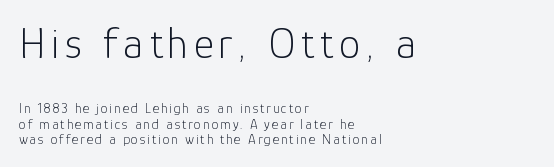
The block of text is dense from top to bottom, with scant space between rows. Just letters on the line, the space beneath them empty. Is the type heavy? It reads as light-to-regular instead. This rendering uses left alignment, leaving the right contour irregular. The earlier block is typeset at a bigger size than the later block.
